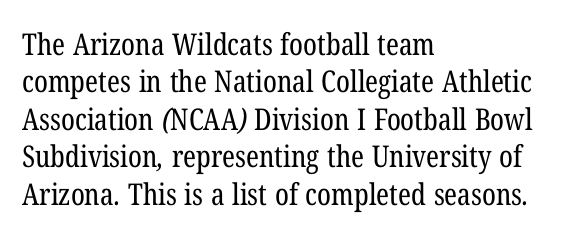
{"serif": "yes", "bold": "no", "weight": "regular", "width": "condensed", "stroke_contrast": "low", "x_height": "medium", "monospaced": "no", "underline": "no", "align": "left", "line_spacing": "normal", "line_spacing_ratio": 1.25, "letter_spacing": "normal", "letter_spacing_em": 0.0, "glyph_px": 30}
